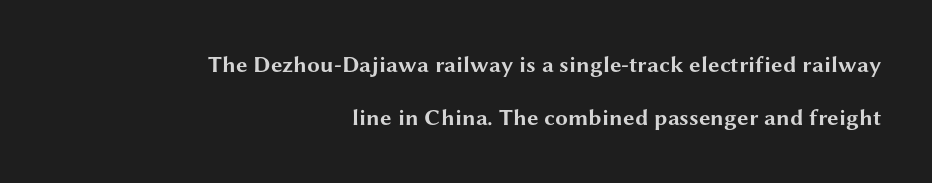
Q: Is the text bold? A: Yes.
Q: Is the text italic (slanted)? A: No, it is upright.
Q: Is the text underlined? A: No.
Q: How is the paragraph aligned? A: Right-aligned.
Q: Is the spacing between letters normal or unusually wide? A: Normal.
Q: Is the spacing between lines tight, normal or loose? A: Loose.
